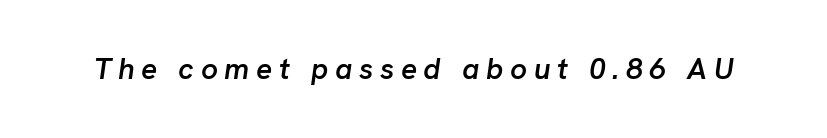
Q: Is the text bold? A: Semi-bold.
Q: Is the text italic (slanted)? A: Yes, it leans right by about 8 degrees.
Q: Is the text underlined? A: No.
Q: Is the spacing between letters normal or unusually wide? A: Unusually wide.
Q: Width (condensed, normal, or wide)? A: Normal.
Q: Stroke contrast? A: Low.
Q: x-height? A: Medium.
Q: Monospaced? A: No.
